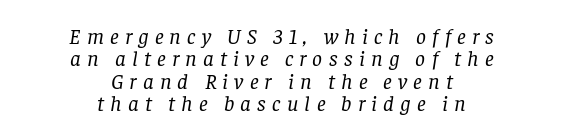
Q: Is the text bold? A: No.
Q: Is the text italic (slanted)? A: Yes, it leans right by about 8 degrees.
Q: Is the text underlined? A: No.
Q: How is the paragraph aligned? A: Centered.
Q: Is the spacing between letters normal or unusually wide? A: Unusually wide.
Q: Is the spacing between lines tight, normal or loose? A: Tight.
